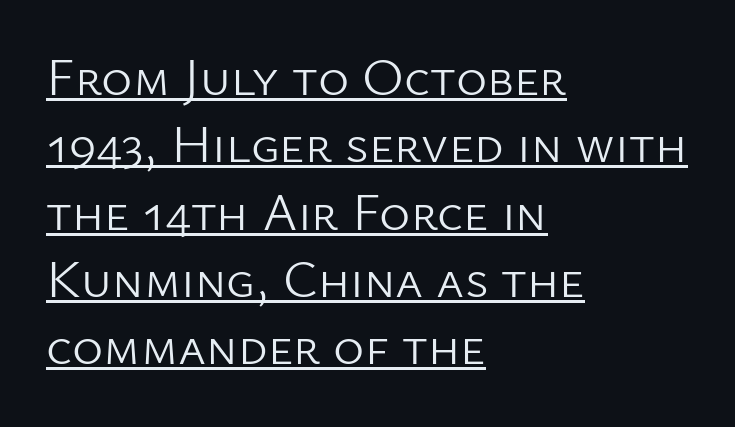
Q: Is the text bold? A: No.
Q: Is the text italic (slanted)? A: No, it is upright.
Q: Is the typeface a serif or a sans-serif typeface? A: Sans-serif.
Q: Is the text underlined? A: Yes.
Q: How is the paragraph aligned? A: Left-aligned.
Q: Is the spacing between letters normal or unusually wide? A: Normal.
Q: Is the spacing between lines tight, normal or loose? A: Normal.
Q: Width (condensed, normal, or wide)? A: Normal.
Q: Stroke contrast? A: Low.
Q: x-height? A: Medium.
Q: Monospaced? A: No.
